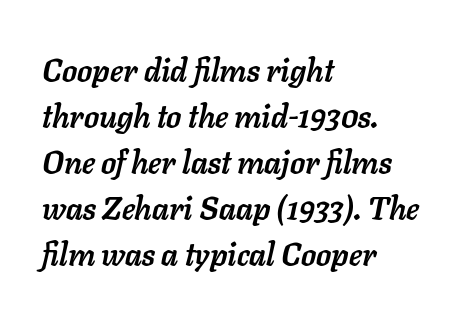
Q: Is the text bold? A: Yes.
Q: Is the text italic (slanted)? A: Yes, it leans right by about 11 degrees.
Q: Is the text underlined? A: No.
Q: How is the paragraph aligned? A: Left-aligned.
Q: Is the spacing between letters normal or unusually wide? A: Normal.
Q: Is the spacing between lines tight, normal or loose? A: Normal.
Q: Width (condensed, normal, or wide)? A: Normal.
Q: Stroke contrast? A: Low.
Q: x-height? A: Medium.
Q: Monospaced? A: No.
